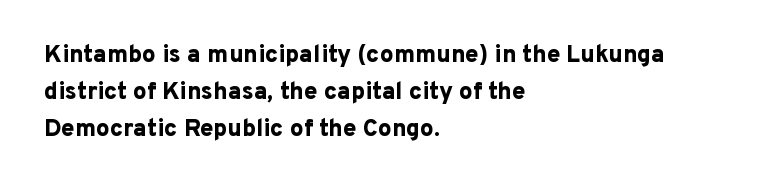
Q: Is the text bold? A: Yes.
Q: Is the text italic (slanted)? A: No, it is upright.
Q: Is the text underlined? A: No.
Q: How is the paragraph aligned? A: Left-aligned.
Q: Is the spacing between letters normal or unusually wide? A: Normal.
Q: Is the spacing between lines tight, normal or loose? A: Normal.
